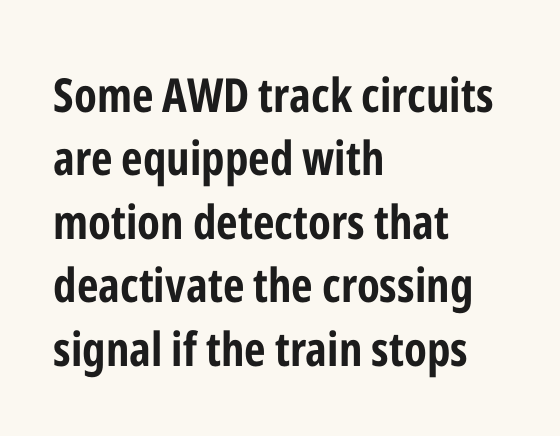
Leftover space on each line is placed entirely after the last word. Spacing verdict: proportional, widths tailored to each character. Descenders hang freely into open space. The passage shown is typeset with a sans-serif family.
